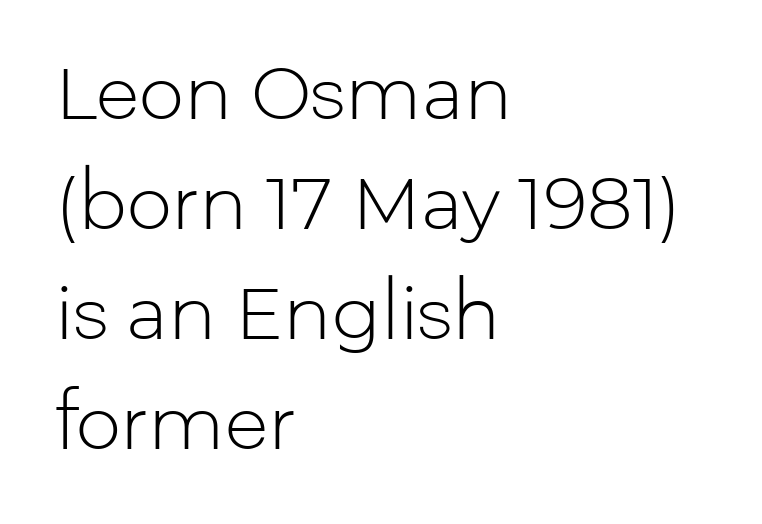
{"serif": "no", "italic": "no", "bold": "no", "weight": "light", "width": "normal", "stroke_contrast": "low", "x_height": "medium", "monospaced": "no", "underline": "no", "align": "left", "line_spacing": "normal", "line_spacing_ratio": 1.53, "letter_spacing": "normal", "letter_spacing_em": 0.0, "glyph_px": 72}
